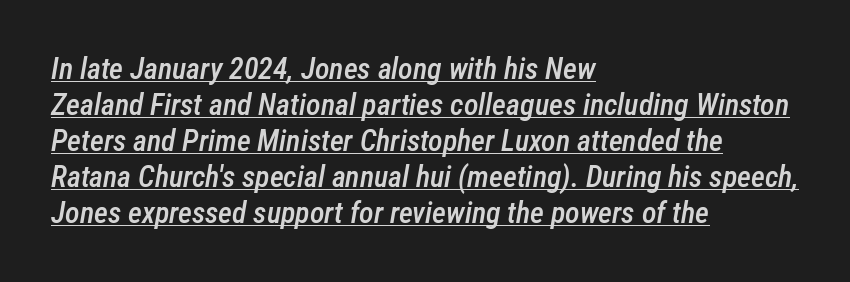
{"italic": "yes", "lean": "right", "slant_degrees": 12, "bold": "semi", "weight": "semibold", "width": "condensed", "stroke_contrast": "low", "x_height": "medium", "monospaced": "no", "underline": "yes", "align": "left", "line_spacing_ratio": 1.2, "letter_spacing": "normal", "letter_spacing_em": 0.0, "glyph_px": 30}
